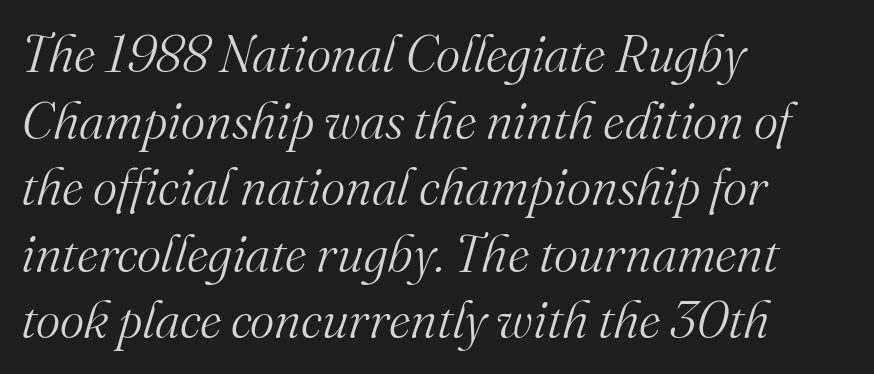
{"serif": "yes", "italic": "yes", "lean": "right", "slant_degrees": 16, "bold": "no", "weight": "light", "width": "normal", "stroke_contrast": "medium", "x_height": "small", "monospaced": "no", "underline": "no", "align": "left", "line_spacing": "normal", "line_spacing_ratio": 1.28, "letter_spacing": "normal", "letter_spacing_em": 0.0, "glyph_px": 52}
